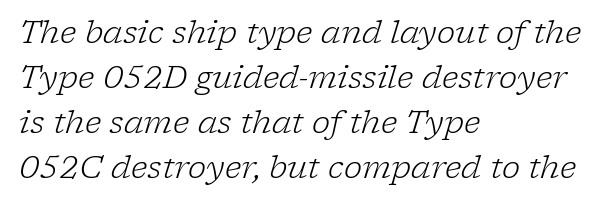
Whoever set this chose a conventional vertical rhythm. Spacing verdict: proportional, widths tailored to each character. The compositor pushed each line to the left boundary. The space directly below the letters is spotless. The strokes are not fattened; the text isn't bold.
